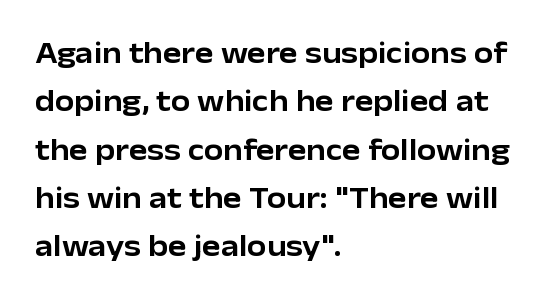
Q: Is the text italic (slanted)? A: No, it is upright.
Q: Is the typeface a serif or a sans-serif typeface? A: Sans-serif.
Q: Is the text underlined? A: No.
Q: How is the paragraph aligned? A: Left-aligned.
Q: Is the spacing between letters normal or unusually wide? A: Normal.
Q: Is the spacing between lines tight, normal or loose? A: Normal.
Q: Width (condensed, normal, or wide)? A: Normal.
Q: Stroke contrast? A: Low.
Q: x-height? A: Medium.
Q: Monospaced? A: No.
